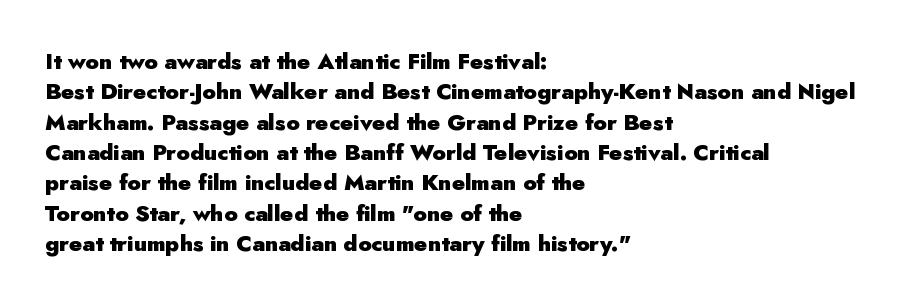
The paragraph shown leans on its left margin. The glyphs have the mass of a bold cut. How are the letters spaced? Ordinarily, with no added tracking. This sample uses an upright cut, with every glyph sitting square on the baseline.
